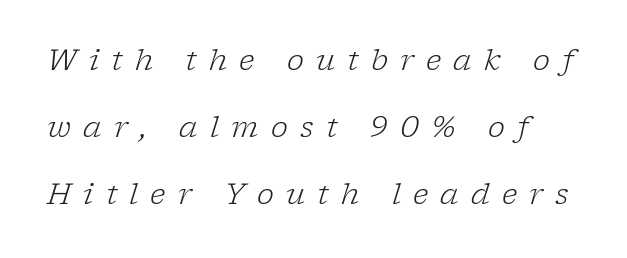
Substantial extra tracking has been applied to these lines. The area under the type is left untouched. Weight class: somewhere from thin through regular. Serifs: yes, visible at the terminals of the letterforms.
